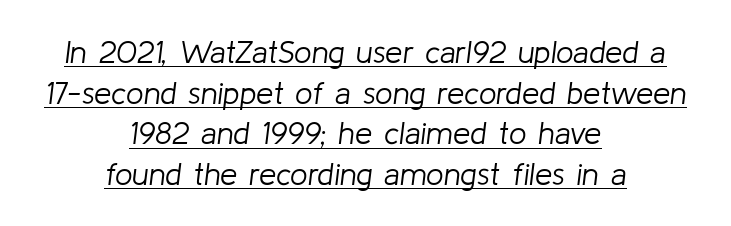
The image shows 31 px light type, italic (leaning right); set centered, normal line spacing (1.31x), normal letter spacing, underlined; low stroke contrast and a medium x-height.
